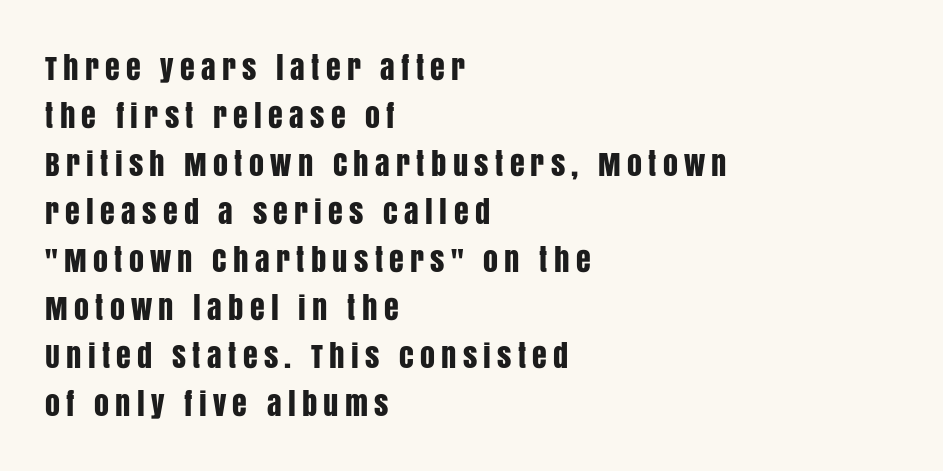
The image shows 30 px condensed sans-serif type, upright; set left-aligned, normal line spacing (1.6x), unusually wide letter spacing (+0.21 em), not underlined; low stroke contrast and a large x-height.
